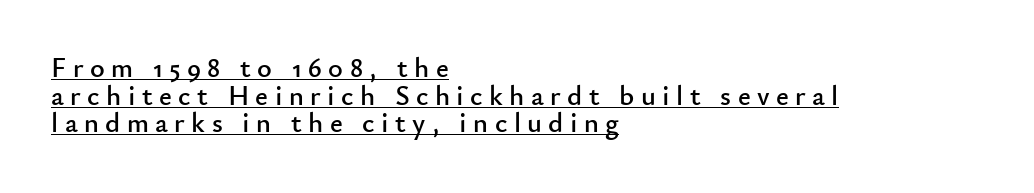
Q: Is the text italic (slanted)? A: No, it is upright.
Q: Is the typeface a serif or a sans-serif typeface? A: Sans-serif.
Q: Is the text underlined? A: Yes.
Q: How is the paragraph aligned? A: Left-aligned.
Q: Is the spacing between letters normal or unusually wide? A: Unusually wide.
Q: Is the spacing between lines tight, normal or loose? A: Tight.
Q: Width (condensed, normal, or wide)? A: Normal.
Q: Stroke contrast? A: Low.
Q: x-height? A: Small.
Q: Monospaced? A: No.
